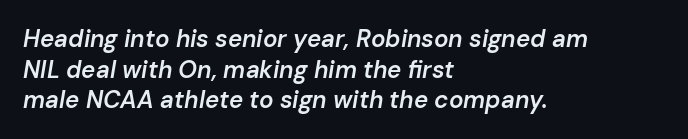
Q: Is the text bold? A: Semi-bold.
Q: Is the text italic (slanted)? A: Yes, it leans right by about 10 degrees.
Q: Is the text underlined? A: No.
Q: How is the paragraph aligned? A: Left-aligned.
Q: Is the spacing between letters normal or unusually wide? A: Normal.
Q: Is the spacing between lines tight, normal or loose? A: Normal.
